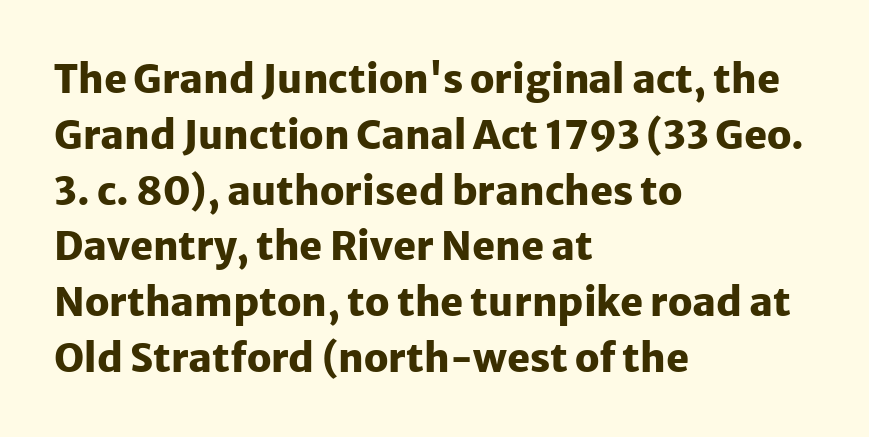
{"serif": "no", "italic": "no", "bold": "yes", "weight": "heavy", "width": "normal", "stroke_contrast": "low", "x_height": "medium", "monospaced": "no", "underline": "no", "align": "left", "line_spacing": "normal", "line_spacing_ratio": 1.43, "letter_spacing": "normal", "letter_spacing_em": 0.0, "glyph_px": 39}
